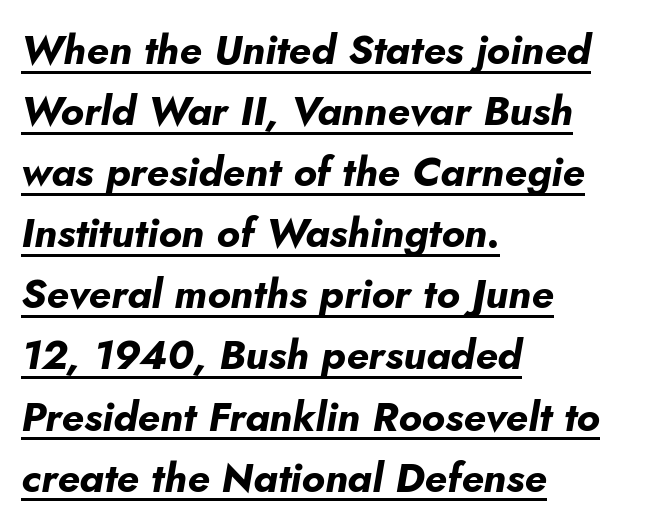
A classic flush-left, rag-right setting is used for this passage. Caption: bold face, heavy strokes. The font's italic variant was chosen for this text. Varying glyph widths throughout — classic text-font behaviour. The tracking reads as untouched default to a designer's eye. Regarding leading, the lines here are spaced in the standard way.
